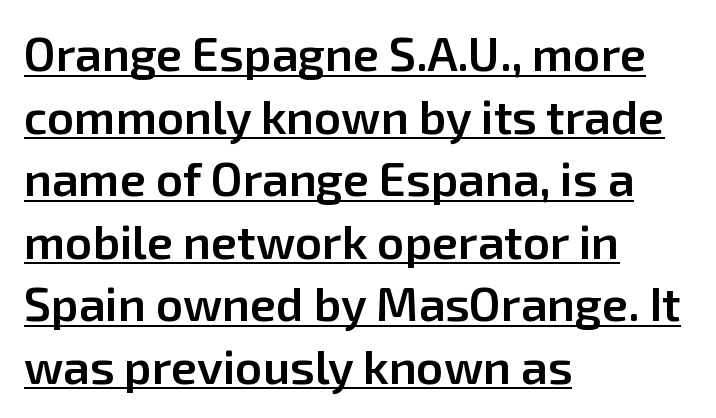
Where is the straight margin? On the left. Looks like regular typesetting: each glyph gets only the width it needs. The lines sit at an ordinary, default distance from one another. Nope, no serifs anywhere on these letters.
